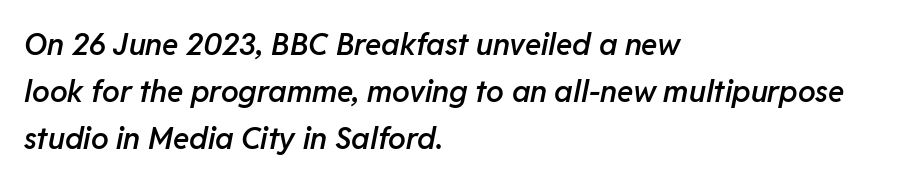
The image shows 30 px semibold type, italic (leaning right); set left-aligned, normal line spacing (1.57x), normal letter spacing, not underlined; low stroke contrast and a medium x-height.
